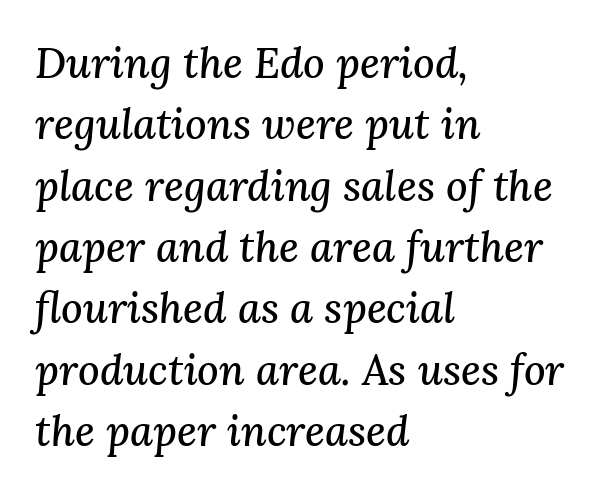
Here the glyphs are tracked normally, forming tight word shapes. Just letters on the line, the space beneath them empty. The face used here has a pronounced slope to its letters. Varying glyph widths throughout — classic text-font behaviour. Honestly, the row spacing looks completely unremarkable.
